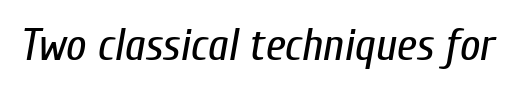
Check under the words: just untouched page. These lines are rendered in a variable-pitch font. Tracking here is standard; glyphs follow each other at the usual distance. The cut favours lightness, reaching ordinary text weight at its darkest.
